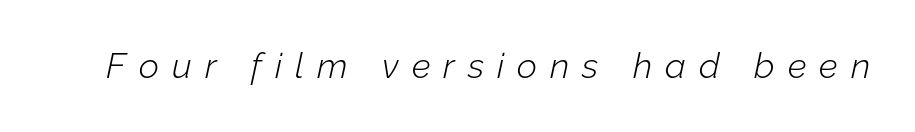
Q: Is the text bold? A: No.
Q: Is the text italic (slanted)? A: Yes, it leans right by about 12 degrees.
Q: Is the text underlined? A: No.
Q: Is the spacing between letters normal or unusually wide? A: Unusually wide.
Q: Width (condensed, normal, or wide)? A: Normal.
Q: Stroke contrast? A: Low.
Q: x-height? A: Medium.
Q: Monospaced? A: No.
